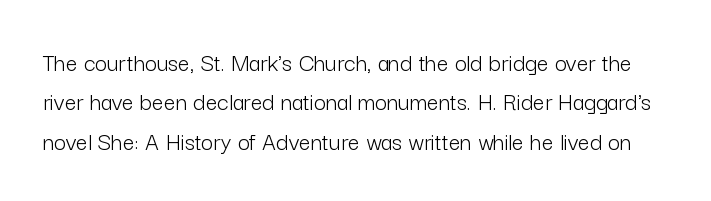
Q: Is the text bold? A: No.
Q: Is the text italic (slanted)? A: No, it is upright.
Q: Is the text underlined? A: No.
Q: Is the spacing between letters normal or unusually wide? A: Normal.
Q: Is the spacing between lines tight, normal or loose? A: Normal.
